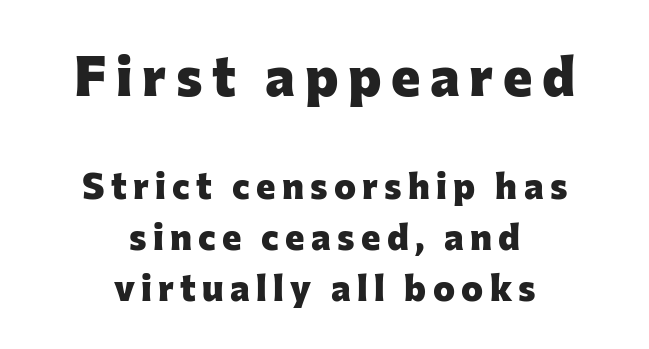
What kind of face is this? One without serifs — a sans. Its strokes are broad and dark, the hallmark of bold type. Tall strokes in this sample are plumb rather than angled. Proportional: the letters do not fall into vertical columns.
